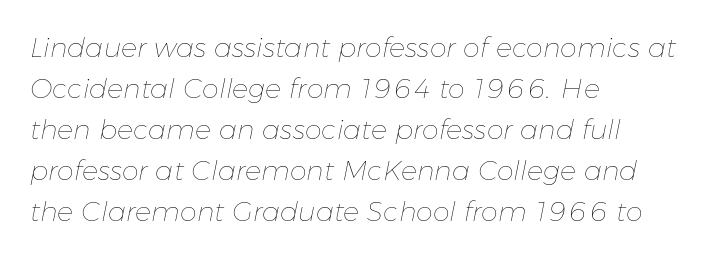
A light-to-regular cut is what we see here. Observe the lean: these are italic letterforms. Successive baselines arrive at the customary interval. Does extra space separate the letters? No, they use regular spacing. The ragged edge is on the right, which tells us the setting is flush left.
